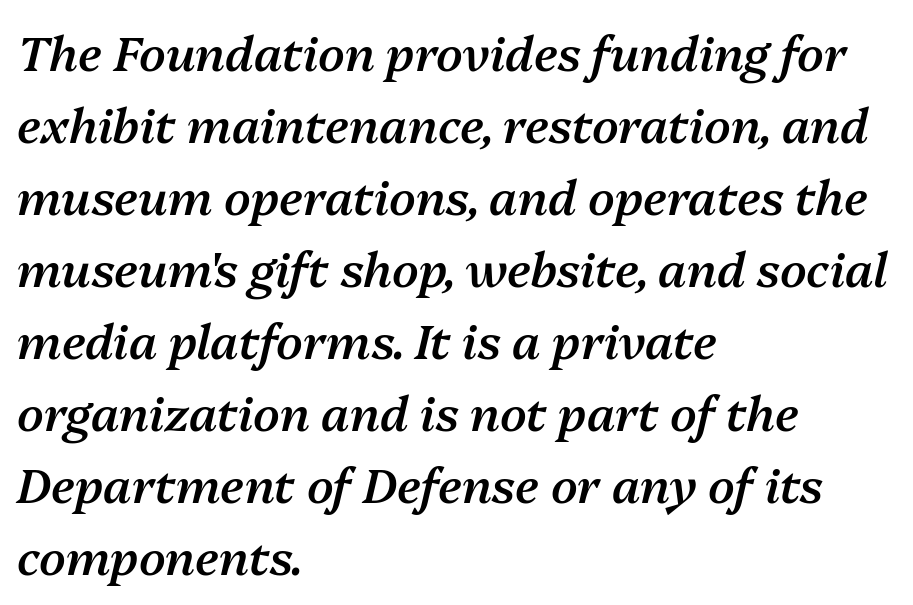
The image shows 48 px semibold type, italic (leaning right); set left-aligned, normal line spacing (1.5x), normal letter spacing, not underlined; medium stroke contrast and a medium x-height.
